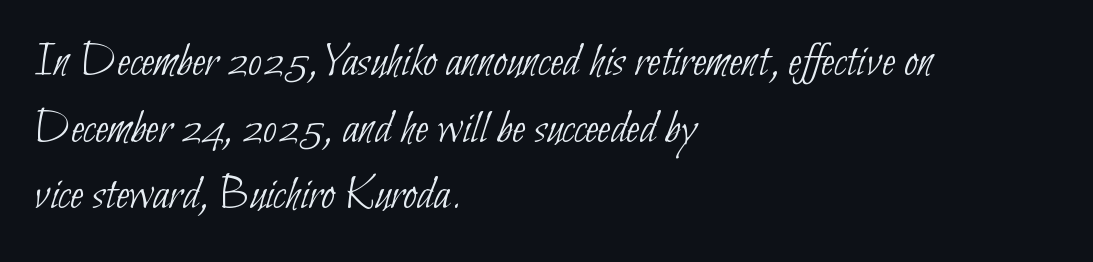
Check the space under the baseline: it is left empty. In terms of letterform style, serifs are entirely absent. The rendering uses natural spacing where letterforms have individual widths. Weight: regular or lighter.
